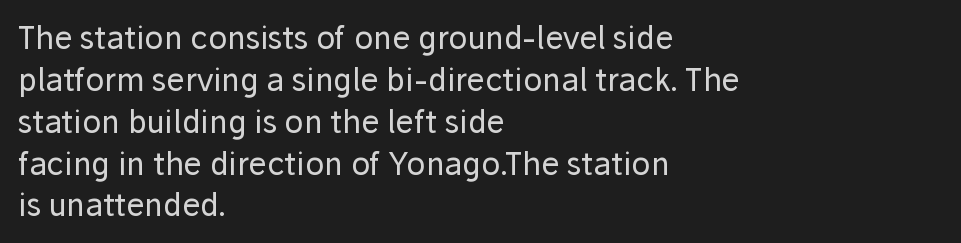
Q: Is the text bold? A: No.
Q: Is the text italic (slanted)? A: No, it is upright.
Q: Is the typeface a serif or a sans-serif typeface? A: Sans-serif.
Q: Is the text underlined? A: No.
Q: How is the paragraph aligned? A: Left-aligned.
Q: Is the spacing between letters normal or unusually wide? A: Normal.
Q: Is the spacing between lines tight, normal or loose? A: Normal.
Q: Width (condensed, normal, or wide)? A: Normal.
Q: Stroke contrast? A: Low.
Q: x-height? A: Medium.
Q: Monospaced? A: No.
